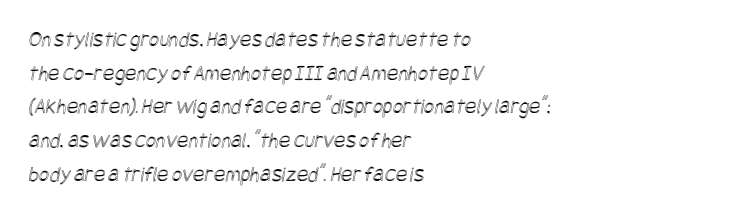
The tracking reads as untouched default to a designer's eye. Rule under the text: the space is simply empty. Leftover space on each line is placed entirely after the last word. The vertical gap from one line to the next is medium.
